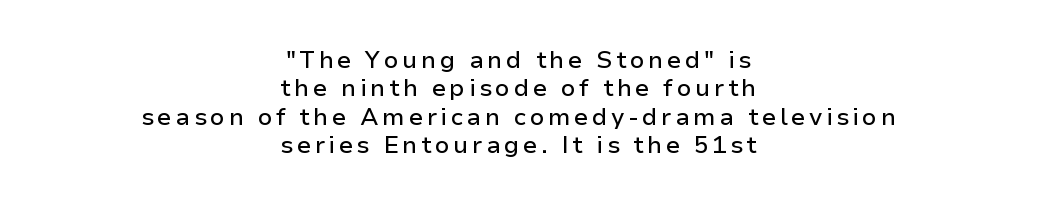
{"italic": "no", "underline": "no", "align": "center", "line_spacing_ratio": 1.18, "glyph_px": 24}
